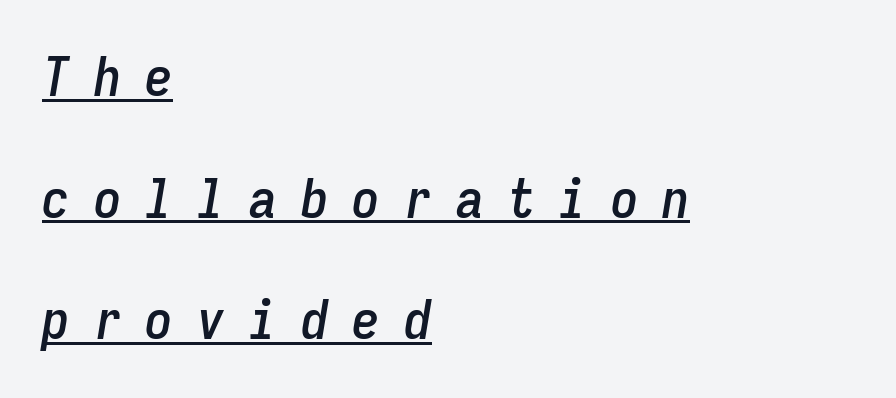
Q: Is the text italic (slanted)? A: Yes, it leans right by about 9 degrees.
Q: Is the text underlined? A: Yes.
Q: How is the paragraph aligned? A: Left-aligned.
Q: Is the spacing between letters normal or unusually wide? A: Unusually wide.
Q: Is the spacing between lines tight, normal or loose? A: Loose.
Q: Width (condensed, normal, or wide)? A: Condensed.
Q: Stroke contrast? A: Low.
Q: x-height? A: Medium.
Q: Monospaced? A: Yes.
